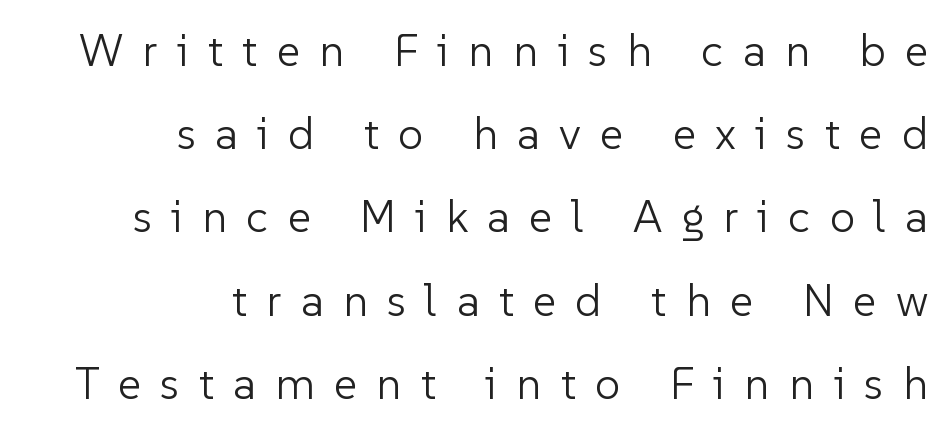
The image shows 45 px light sans-serif type, upright; set right-aligned, line spacing 1.85x, unusually wide letter spacing (+0.43 em), not underlined; low stroke contrast and a medium x-height.
